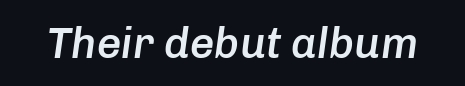
The type is set solid horizontally, with unmodified tracking. Just letters on the line, the space beneath them empty. The rendering uses a semibold face; strokes are thickened but not to full bold. Does the lettering tilt? It does — this is italic. Character widths vary here, with narrow letters taking less room than wide ones.
